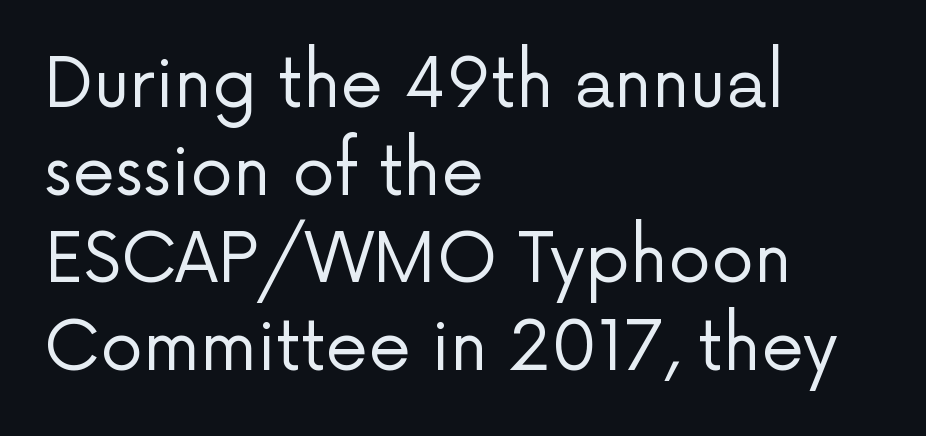
Q: Is the text bold? A: No.
Q: Is the text italic (slanted)? A: No, it is upright.
Q: Is the typeface a serif or a sans-serif typeface? A: Sans-serif.
Q: Is the text underlined? A: No.
Q: How is the paragraph aligned? A: Left-aligned.
Q: Is the spacing between letters normal or unusually wide? A: Normal.
Q: Is the spacing between lines tight, normal or loose? A: Normal.
Q: Width (condensed, normal, or wide)? A: Normal.
Q: Stroke contrast? A: Low.
Q: x-height? A: Medium.
Q: Monospaced? A: No.
